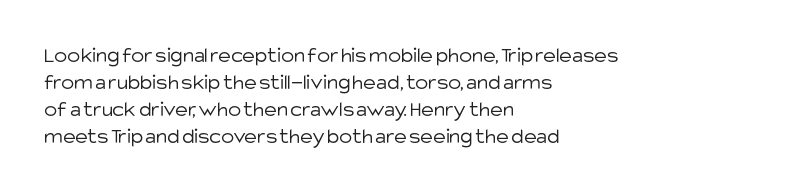
{"italic": "no", "bold": "no", "underline": "no", "align": "left", "line_spacing_ratio": 1.23, "letter_spacing": "normal", "letter_spacing_em": 0.0, "glyph_px": 22}
